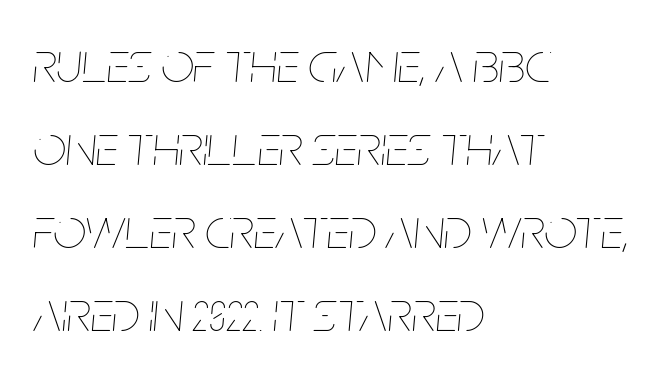
The image shows 58 px thin, condensed type, italic (leaning right); set left-aligned, normal line spacing (1.43x), normal letter spacing, not underlined; low stroke contrast and a large x-height.
